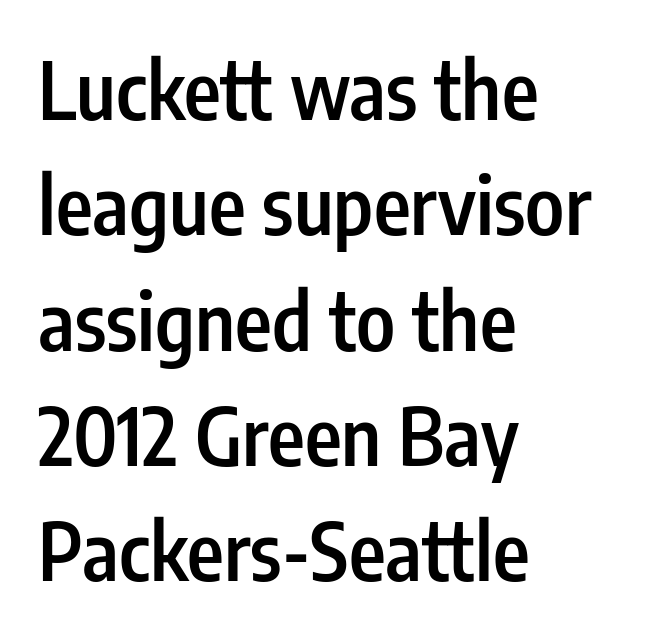
Q: Is the text bold? A: Semi-bold.
Q: Is the text italic (slanted)? A: No, it is upright.
Q: Is the typeface a serif or a sans-serif typeface? A: Sans-serif.
Q: Is the text underlined? A: No.
Q: How is the paragraph aligned? A: Left-aligned.
Q: Is the spacing between letters normal or unusually wide? A: Normal.
Q: Is the spacing between lines tight, normal or loose? A: Normal.
Q: Width (condensed, normal, or wide)? A: Condensed.
Q: Stroke contrast? A: Low.
Q: x-height? A: Medium.
Q: Monospaced? A: No.
